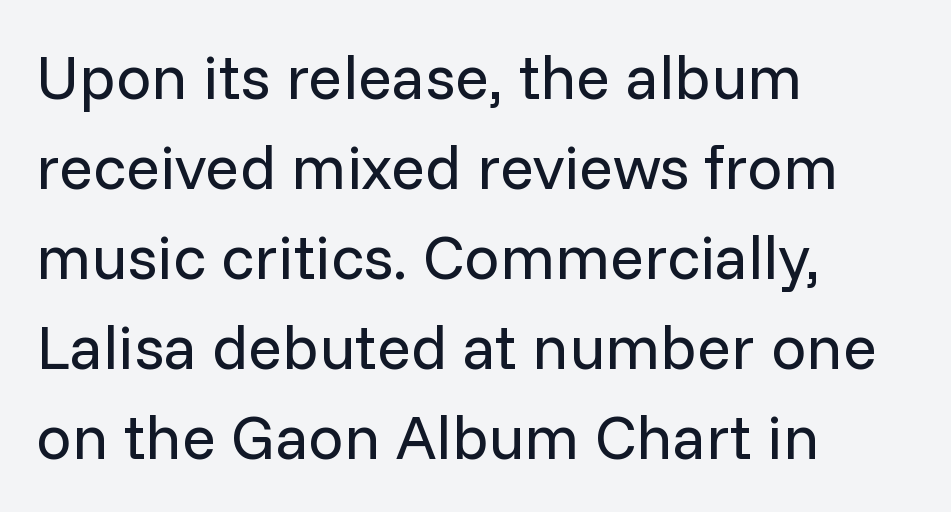
Stroke mass is kept to a normal reading level or below. Letterform terminals end flat and unadorned throughout the passage. The space between consecutive lines is moderate. Spacing verdict: proportional, widths tailored to each character.
